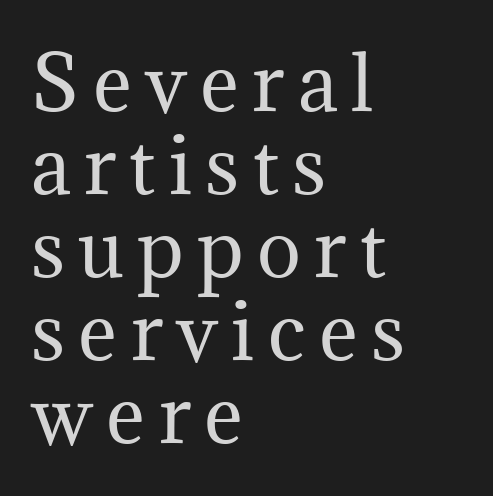
The image shows 74 px regular-weight serif type, upright; set left-aligned, tight line spacing (1.12x), not underlined; medium stroke contrast and a medium x-height.
